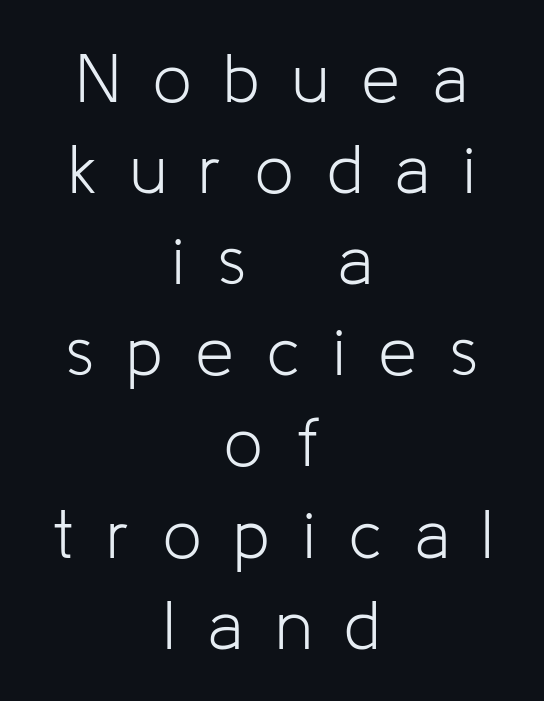
{"serif": "no", "italic": "no", "bold": "no", "weight": "light", "width": "normal", "stroke_contrast": "low", "x_height": "medium", "monospaced": "no", "underline": "no", "align": "center", "line_spacing": "normal", "line_spacing_ratio": 1.34, "letter_spacing": "wide", "letter_spacing_em": 0.49, "glyph_px": 68}
